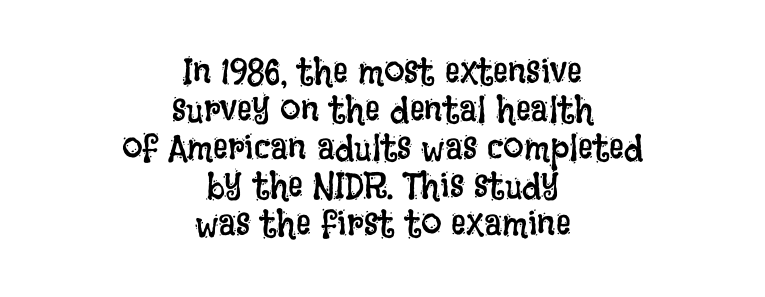
Q: Is the text bold? A: No.
Q: Is the text italic (slanted)? A: No, it is upright.
Q: Is the text underlined? A: No.
Q: How is the paragraph aligned? A: Centered.
Q: Is the spacing between letters normal or unusually wide? A: Normal.
Q: Is the spacing between lines tight, normal or loose? A: Tight.
Q: Width (condensed, normal, or wide)? A: Condensed.
Q: Stroke contrast? A: Low.
Q: x-height? A: Large.
Q: Monospaced? A: No.
